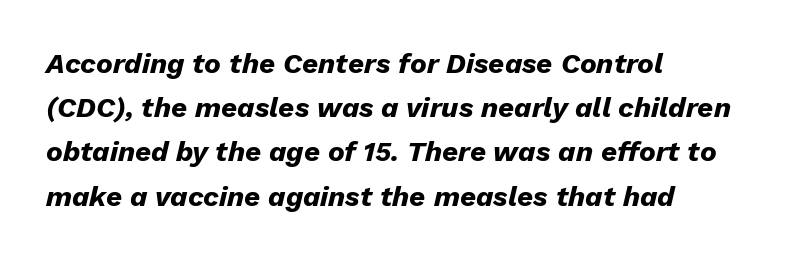
The image shows 28 px heavy type, italic (leaning right); set left-aligned, normal line spacing (1.58x), normal letter spacing, not underlined; low stroke contrast and a medium x-height.
